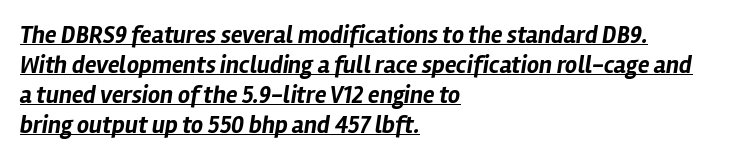
Compared with a centered layout, this one pins lines to the left instead. Looks like someone drew a line under every word here. Summary of vertical rhythm: regular, with standard interline spacing. Heavy-handed strokes throughout: this text is bold. The passage shown leans; its letterforms are oblique.
